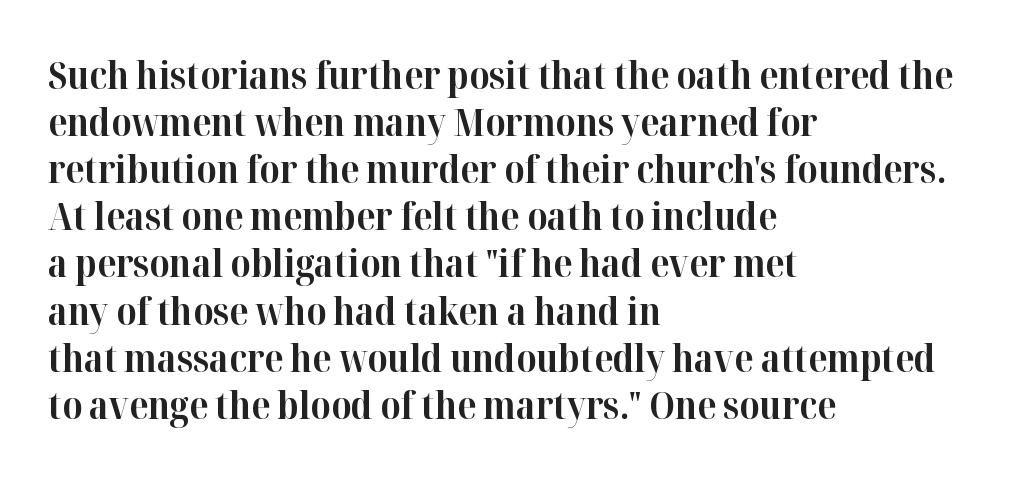
Q: Is the text bold? A: Yes.
Q: Is the text italic (slanted)? A: No, it is upright.
Q: Is the typeface a serif or a sans-serif typeface? A: Serif.
Q: Is the text underlined? A: No.
Q: How is the paragraph aligned? A: Left-aligned.
Q: Is the spacing between letters normal or unusually wide? A: Normal.
Q: Width (condensed, normal, or wide)? A: Normal.
Q: Stroke contrast? A: High.
Q: x-height? A: Medium.
Q: Monospaced? A: No.
